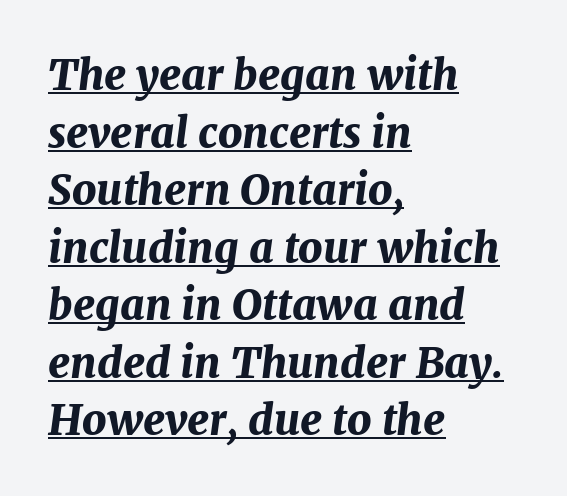
Q: Is the text bold? A: Yes.
Q: Is the text italic (slanted)? A: Yes, it leans right by about 7 degrees.
Q: Is the text underlined? A: Yes.
Q: How is the paragraph aligned? A: Left-aligned.
Q: Is the spacing between letters normal or unusually wide? A: Normal.
Q: Is the spacing between lines tight, normal or loose? A: Normal.
Q: Width (condensed, normal, or wide)? A: Normal.
Q: Stroke contrast? A: Medium.
Q: x-height? A: Medium.
Q: Monospaced? A: No.
